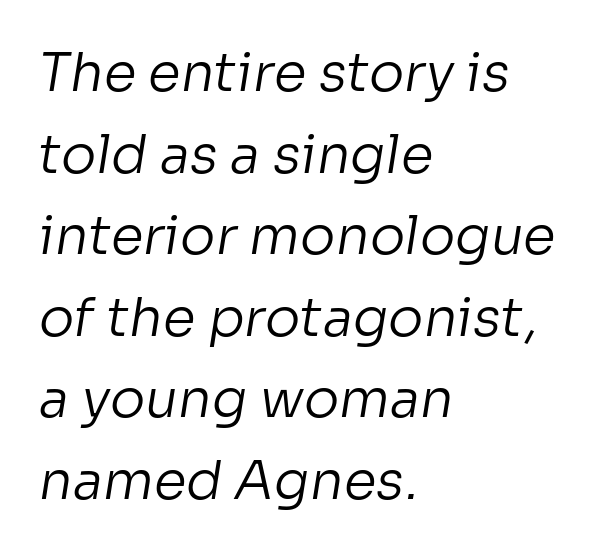
The strip under each line holds only bare page. Reading down the column, the eye jumps a familiar distance to each next line. The rendering uses natural spacing where letterforms have individual widths. Heaviness? Minimal to ordinary, like unemphasized prose. The text was rendered using a sans face with plain stroke endings.
